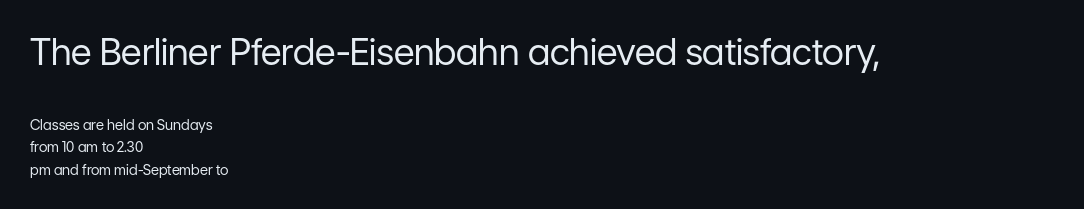
Q: Is the text bold? A: No.
Q: Is the text italic (slanted)? A: No, it is upright.
Q: Is the typeface a serif or a sans-serif typeface? A: Sans-serif.
Q: Is the text underlined? A: No.
Q: How is the paragraph aligned? A: Left-aligned.
Q: Is the spacing between letters normal or unusually wide? A: Normal.
Q: Is the spacing between lines tight, normal or loose? A: Normal.
Q: Which block of text is set in a larger size, the first (top) or the second (bottom)? A: The first (top) one.
Q: Width (condensed, normal, or wide)? A: Normal.
Q: Stroke contrast? A: Low.
Q: x-height? A: Medium.
Q: Monospaced? A: No.
